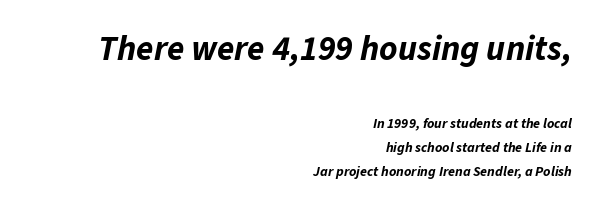
The image shows 35 px bold type, italic (leaning right); set right-aligned, line spacing 1.73x, normal letter spacing, not underlined; the first (top) block is 2.5x larger; low stroke contrast and a medium x-height.
